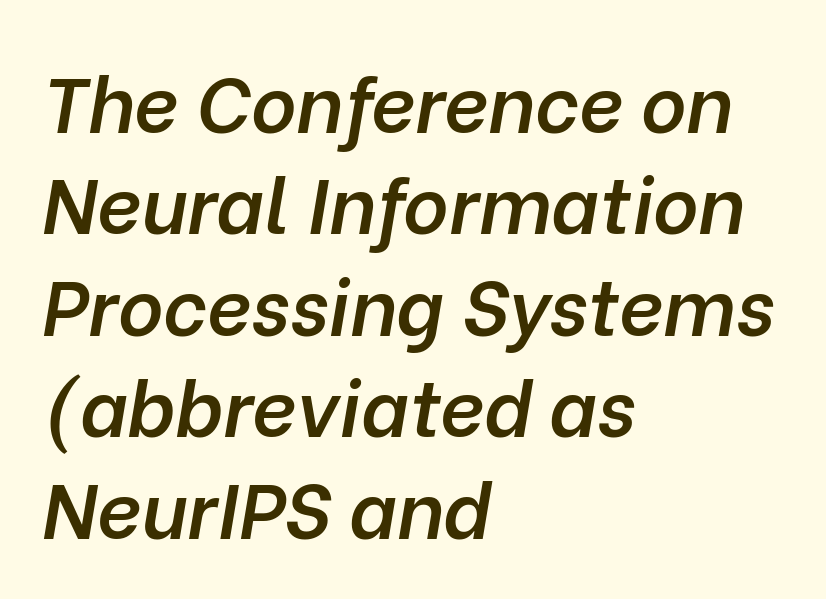
The image shows 78 px semibold type, italic (leaning right); set left-aligned, normal line spacing (1.3x), normal letter spacing, not underlined; low stroke contrast and a medium x-height.
